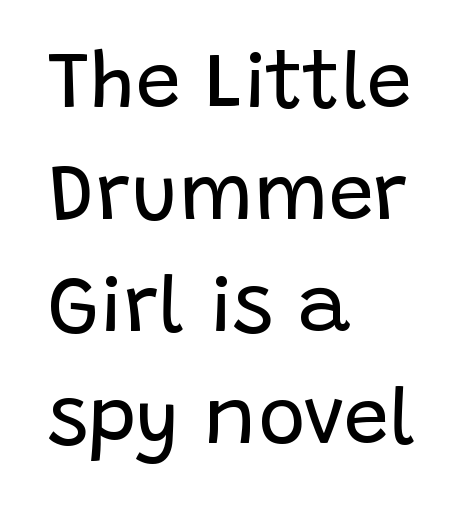
This rendering features lettering with no underline. The face used here is proportionally spaced, like ordinary book or web type. Layout note: lines flush left. Default kerning and tracking; the words read as compact shapes.
